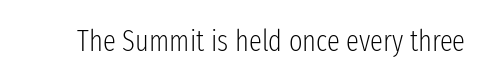
Q: Is the text bold? A: No.
Q: Is the text italic (slanted)? A: No, it is upright.
Q: Is the typeface a serif or a sans-serif typeface? A: Sans-serif.
Q: Is the text underlined? A: No.
Q: Is the spacing between letters normal or unusually wide? A: Normal.
Q: Width (condensed, normal, or wide)? A: Condensed.
Q: Stroke contrast? A: Low.
Q: x-height? A: Medium.
Q: Monospaced? A: No.
